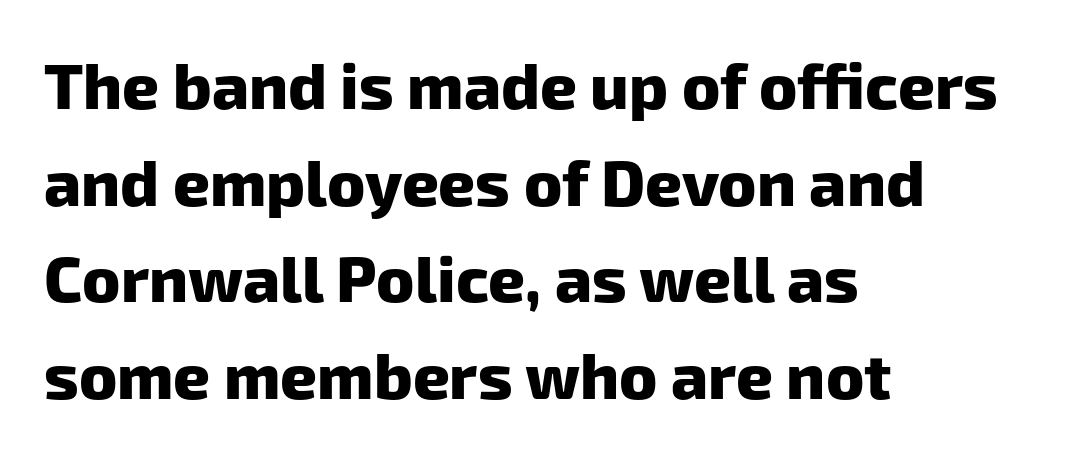
The image shows 64 px heavy sans-serif type; set left-aligned, normal line spacing (1.51x), normal letter spacing, not underlined; low stroke contrast and a medium x-height.
